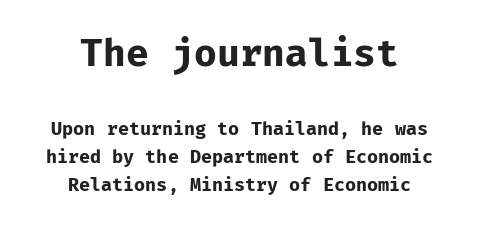
{"serif": "no", "italic": "no", "bold": "yes", "weight": "bold", "width": "normal", "stroke_contrast": "low", "x_height": "medium", "monospaced": "yes", "underline": "no", "align": "center", "line_spacing": "normal", "line_spacing_ratio": 1.56, "letter_spacing": "normal", "letter_spacing_em": 0.0, "larger_block": "first", "size_ratio": 2.06, "glyph_px": 37}
